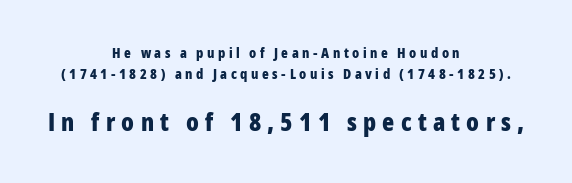
{"italic": "no", "bold": "yes", "underline": "no", "align": "center", "line_spacing": "normal", "line_spacing_ratio": 1.47, "letter_spacing": "wide", "letter_spacing_em": 0.25, "larger_block": "second", "size_ratio": 1.79, "glyph_px": 25}
